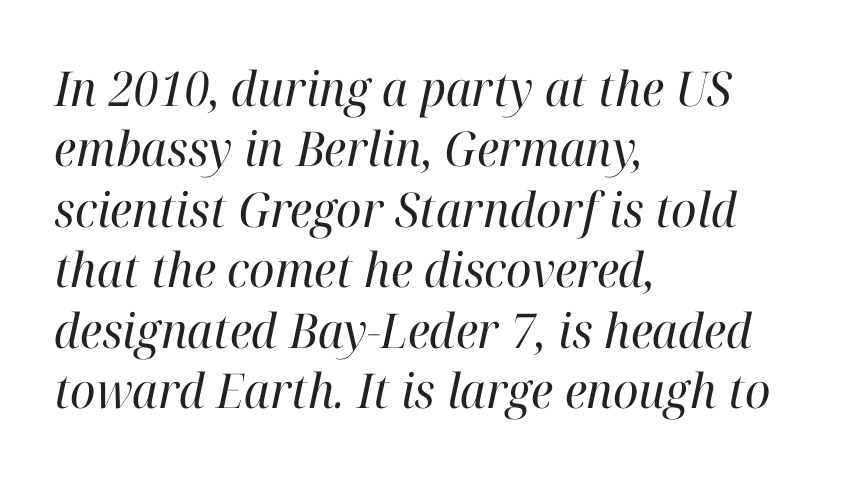
Q: Is the text bold? A: No.
Q: Is the text italic (slanted)? A: Yes, it leans right by about 12 degrees.
Q: Is the typeface a serif or a sans-serif typeface? A: Serif.
Q: Is the text underlined? A: No.
Q: How is the paragraph aligned? A: Left-aligned.
Q: Is the spacing between letters normal or unusually wide? A: Normal.
Q: Is the spacing between lines tight, normal or loose? A: Normal.
Q: Width (condensed, normal, or wide)? A: Normal.
Q: Stroke contrast? A: High.
Q: x-height? A: Medium.
Q: Monospaced? A: No.
